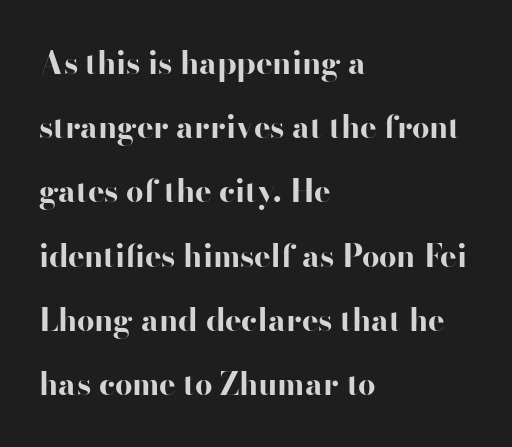
The image shows 31 px bold, wide sans-serif type, upright; set left-aligned, loose line spacing (2.07x), normal letter spacing, not underlined; high stroke contrast and a small x-height.
